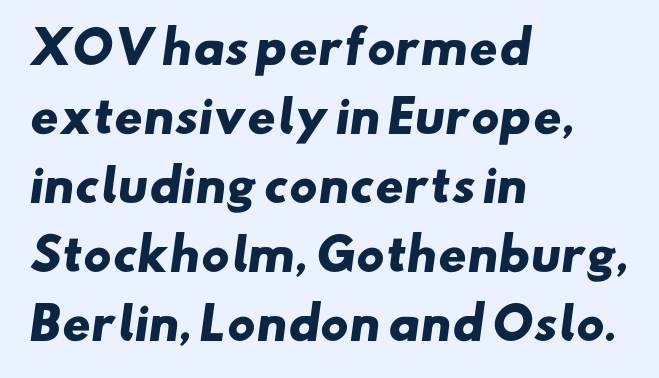
The image shows 44 px heavy, wide sans-serif type; set left-aligned, normal line spacing (1.57x), normal letter spacing, not underlined; low stroke contrast and a small x-height.
